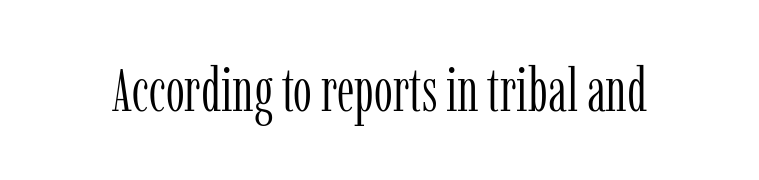
The image shows 60 px light, condensed serif type, upright; set normal letter spacing, not underlined; low stroke contrast and a medium x-height.
